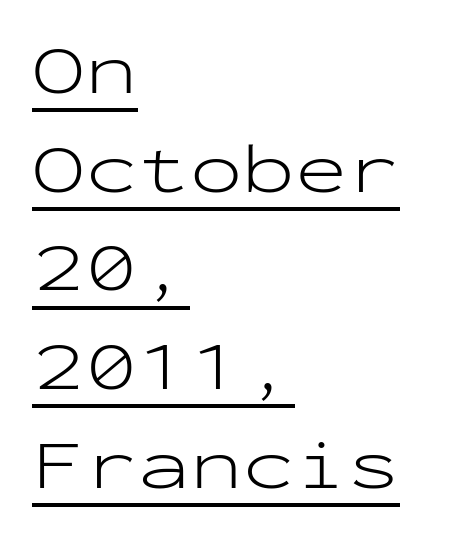
{"serif": "no", "italic": "no", "bold": "no", "weight": "light", "width": "wide", "stroke_contrast": "low", "x_height": "medium", "monospaced": "yes", "underline": "yes", "align": "left", "line_spacing": "normal", "line_spacing_ratio": 1.41, "letter_spacing": "normal", "letter_spacing_em": 0.0, "glyph_px": 70}
